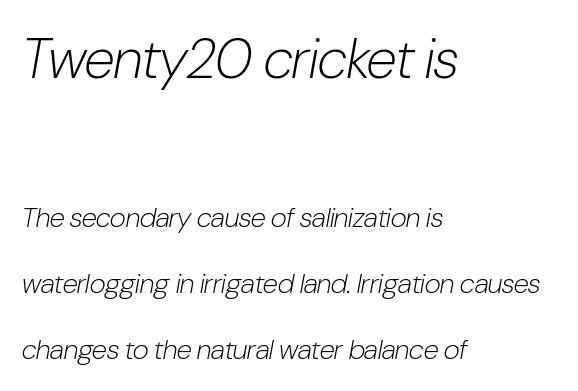
Quick note: underline off. Do the characters align in a grid? No, the font is proportional. A quiet, ordinary-to-light weight characterises the typeface. How would I describe the line gaps? Wide and relaxed. Short note: letters normally spaced.
